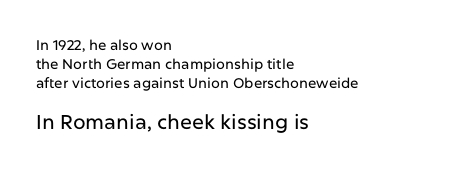
{"italic": "no", "underline": "no", "align": "left", "line_spacing": "normal", "line_spacing_ratio": 1.35, "letter_spacing": "normal", "letter_spacing_em": 0.0, "larger_block": "second", "size_ratio": 1.43, "glyph_px": 20}
